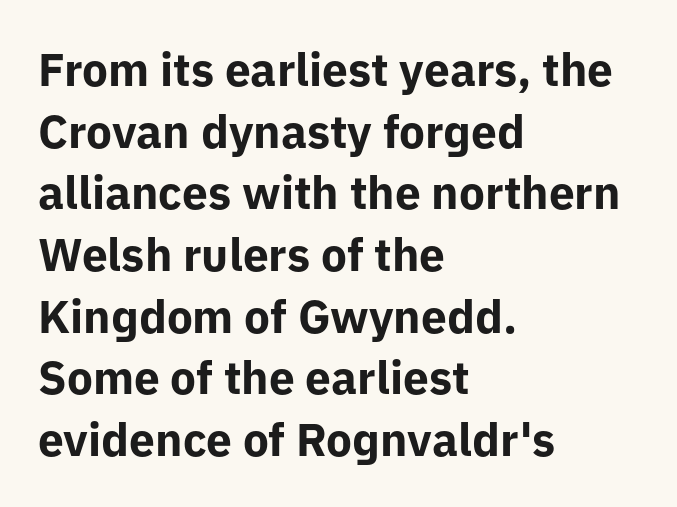
Quick note: underline off. This block has exactly the height ordinary leading produces. The font is running at its bold setting. Leftover space on each line is placed entirely after the last word. Proportional: the letters do not fall into vertical columns.
